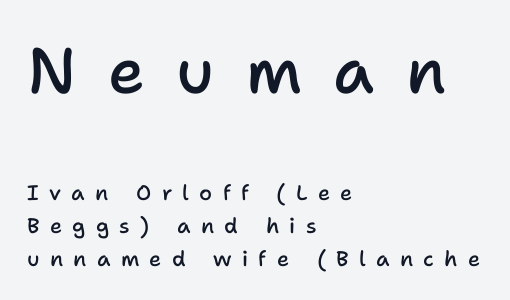
Size hierarchy here favors the leading block over the trailing one. A typesetter would call this heavily tracked-out type. Descender tails drop into unmarked territory. Reading down the column, the eye jumps a familiar distance to each next line.
